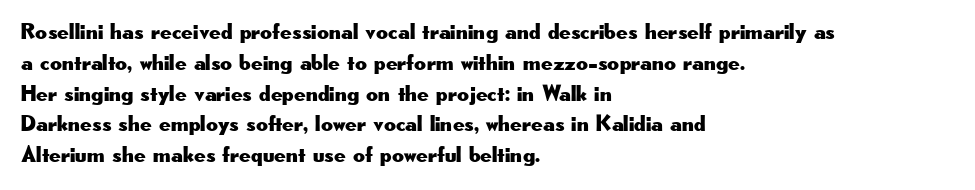
The image shows 23 px text type, upright; set left-aligned, normal line spacing (1.34x), normal letter spacing, not underlined.
